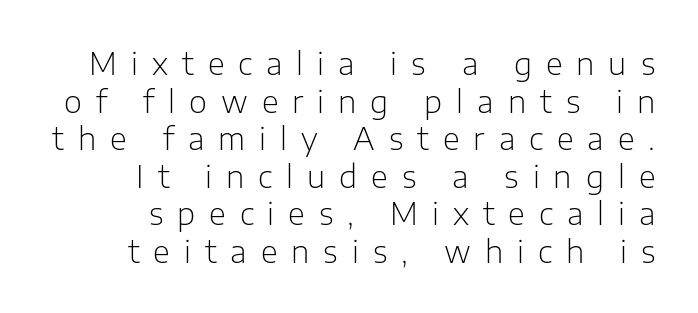
The image shows 31 px light sans-serif type, upright; set right-aligned, line spacing 1.21x, unusually wide letter spacing (+0.45 em), not underlined; low stroke contrast and a medium x-height.
